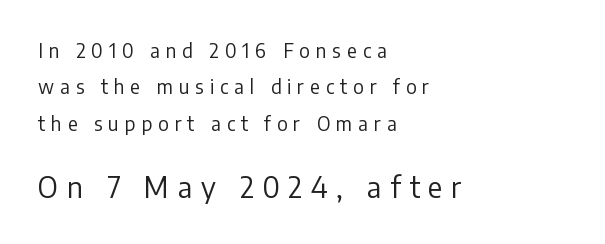
The image shows 28 px regular-weight sans-serif type, upright; set left-aligned, loose line spacing (1.91x), unusually wide letter spacing (+0.31 em), not underlined; the second (bottom) block is 1.47x larger; low stroke contrast and a medium x-height.
